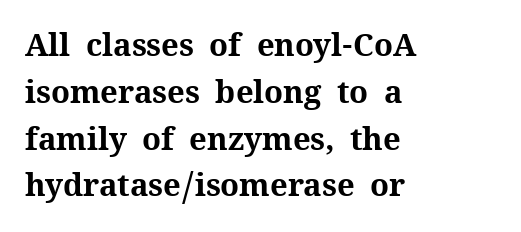
The image shows 31 px bold serif type, upright; set left-aligned, normal line spacing (1.51x), normal letter spacing, not underlined; medium stroke contrast and a medium x-height.
